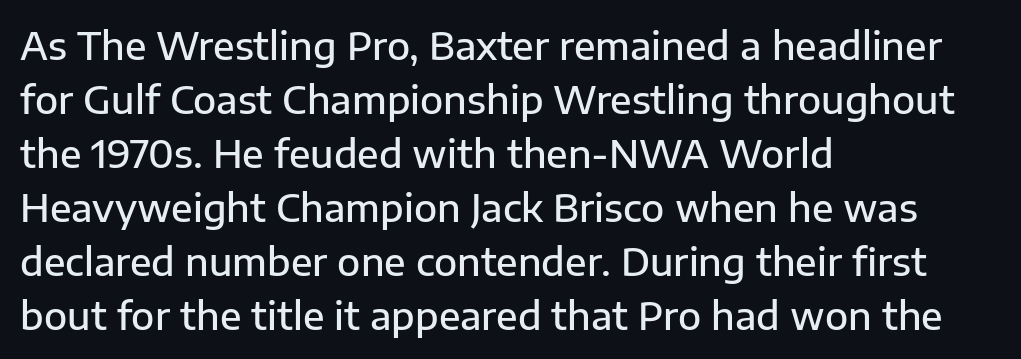
Q: Is the text bold? A: Semi-bold.
Q: Is the text italic (slanted)? A: No, it is upright.
Q: Is the typeface a serif or a sans-serif typeface? A: Sans-serif.
Q: Is the text underlined? A: No.
Q: How is the paragraph aligned? A: Left-aligned.
Q: Is the spacing between letters normal or unusually wide? A: Normal.
Q: Is the spacing between lines tight, normal or loose? A: Normal.
Q: Width (condensed, normal, or wide)? A: Normal.
Q: Stroke contrast? A: Low.
Q: x-height? A: Medium.
Q: Monospaced? A: No.
